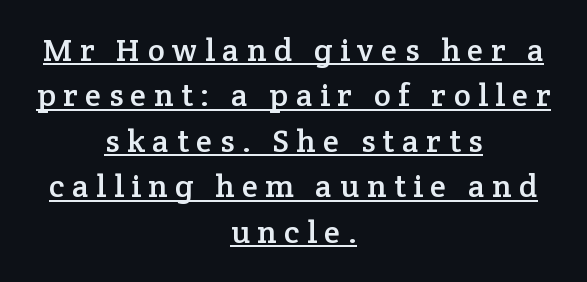
The image shows 32 px serif type, upright; set centered, normal line spacing (1.42x), unusually wide letter spacing (+0.24 em), underlined; low stroke contrast and a medium x-height.
